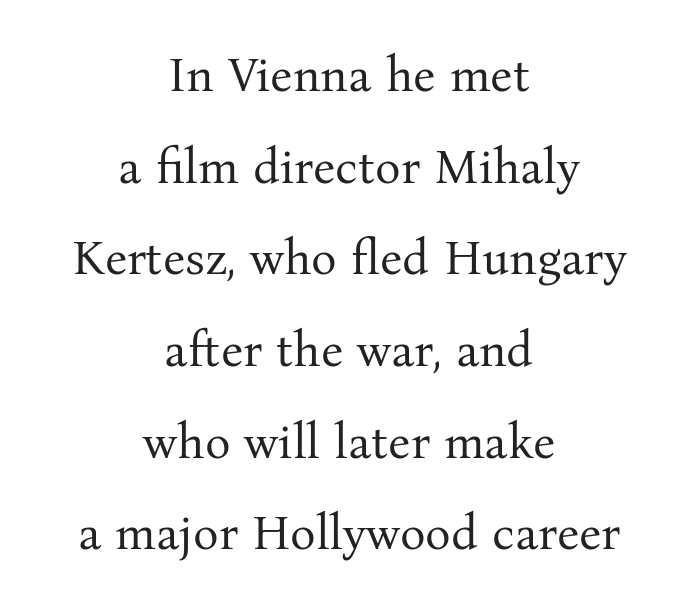
The lettering holds an erect, upright posture throughout. Teacher's note: observe the equal gaps on both sides — that is centered alignment. The space between consecutive lines is lavish. Serifs: yes, visible at the terminals of the letterforms.
